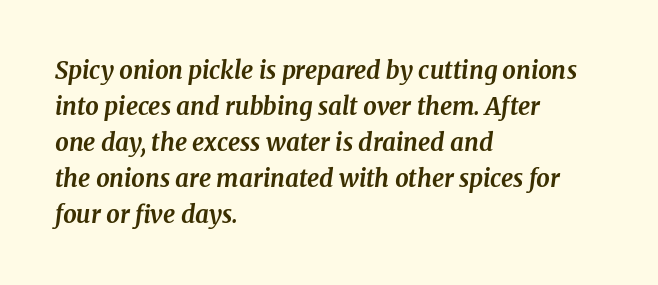
Q: Is the text bold? A: Yes.
Q: Is the text italic (slanted)? A: Yes, it leans right by about 8 degrees.
Q: Is the text underlined? A: No.
Q: How is the paragraph aligned? A: Left-aligned.
Q: Is the spacing between letters normal or unusually wide? A: Normal.
Q: Is the spacing between lines tight, normal or loose? A: Normal.
